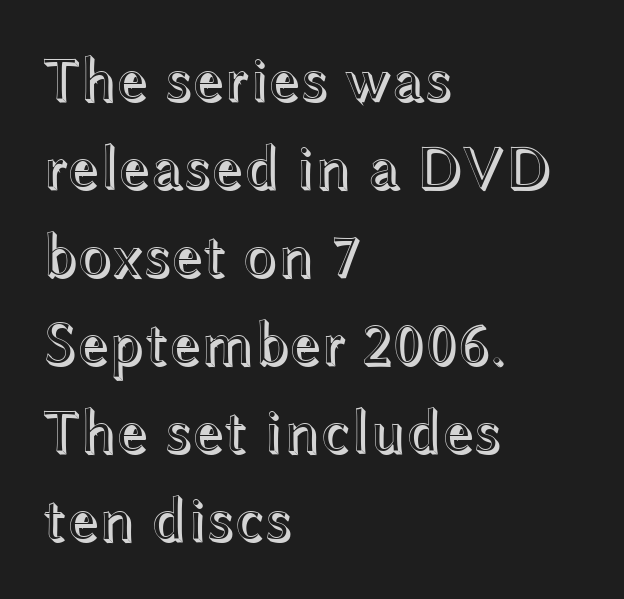
Q: Is the text italic (slanted)? A: No, it is upright.
Q: Is the text underlined? A: No.
Q: How is the paragraph aligned? A: Left-aligned.
Q: Is the spacing between letters normal or unusually wide? A: Normal.
Q: Is the spacing between lines tight, normal or loose? A: Normal.
Q: Width (condensed, normal, or wide)? A: Wide.
Q: x-height? A: Medium.
Q: Monospaced? A: No.
